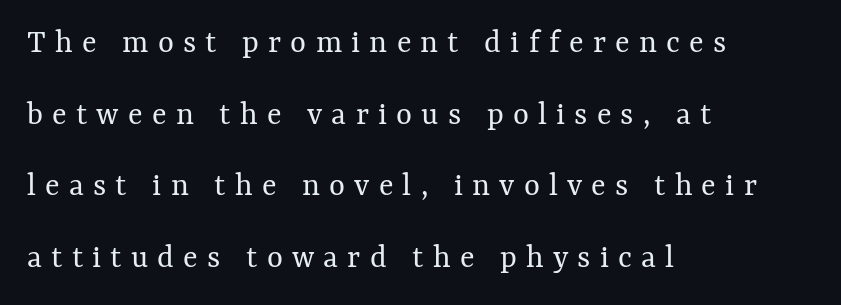
Horizontal bands of white between lines are thick stripes. Plain, unruled lines of type. Left-aligned paragraph, ragged on the right. Weight: regular or lighter. Is the letter spacing exaggerated? Yes — the characters are pushed far apart. The letters advance in unequal steps, a hallmark of proportional type.
